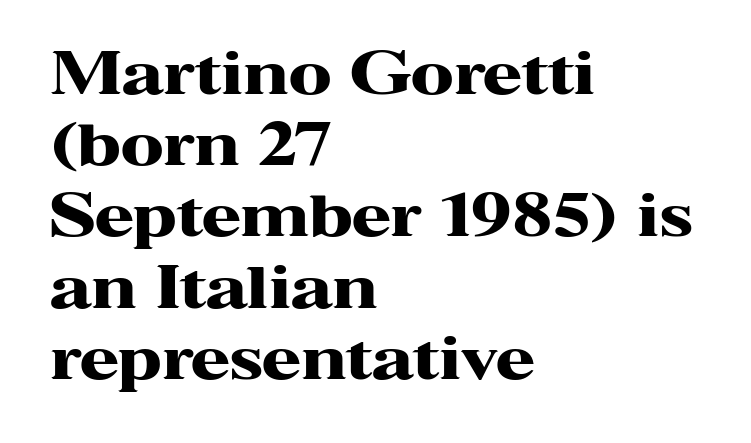
Q: Is the text bold? A: Yes.
Q: Is the text italic (slanted)? A: No, it is upright.
Q: Is the typeface a serif or a sans-serif typeface? A: Serif.
Q: Is the text underlined? A: No.
Q: How is the paragraph aligned? A: Left-aligned.
Q: Is the spacing between letters normal or unusually wide? A: Normal.
Q: Is the spacing between lines tight, normal or loose? A: Normal.
Q: Width (condensed, normal, or wide)? A: Wide.
Q: Stroke contrast? A: High.
Q: x-height? A: Medium.
Q: Monospaced? A: No.
